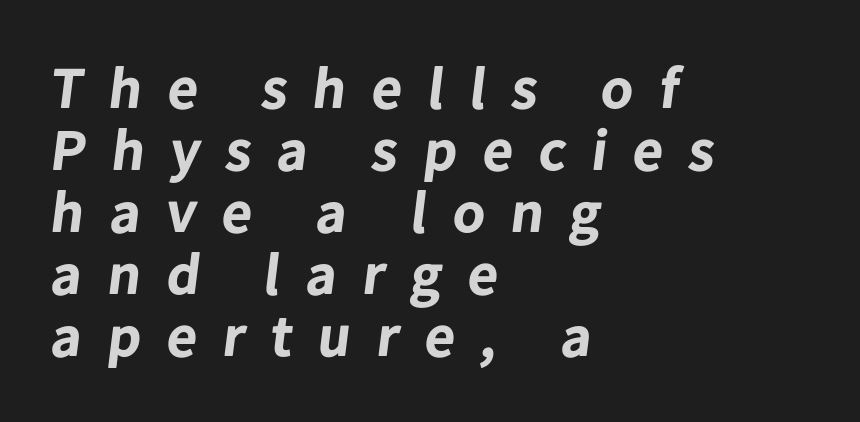
Does extra space separate the letters? Yes, quite a lot of it. The baseline area is clear. The strokes are fattened all the way to bold. The leading is snug, giving the passage a crowded texture. A sans-serif font was chosen for this passage.
